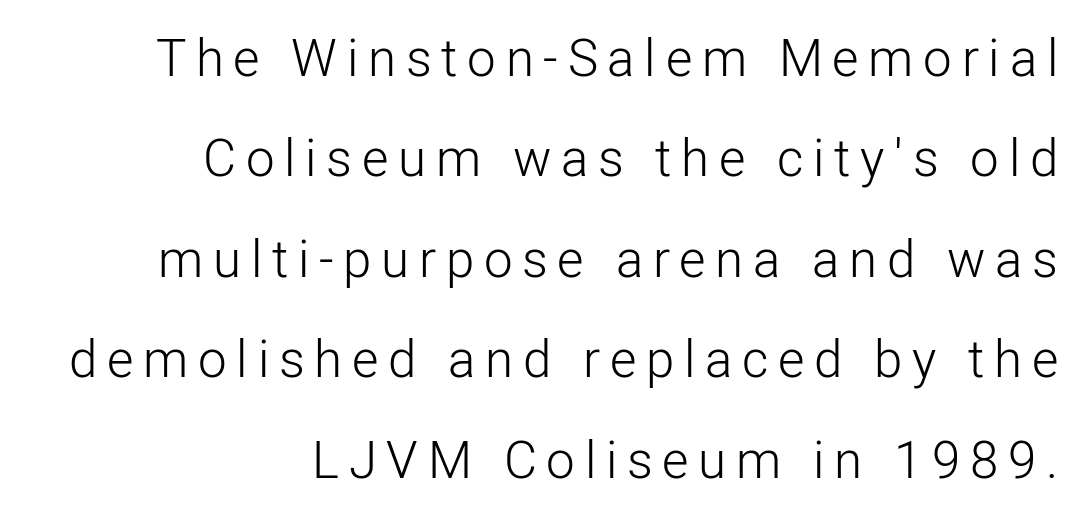
{"serif": "no", "italic": "no", "bold": "no", "weight": "light", "width": "normal", "stroke_contrast": "low", "x_height": "medium", "monospaced": "no", "underline": "no", "align": "right", "line_spacing": "loose", "line_spacing_ratio": 1.97, "glyph_px": 51}
